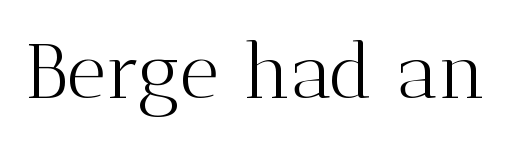
Q: Is the text bold? A: No.
Q: Is the text italic (slanted)? A: No, it is upright.
Q: Is the typeface a serif or a sans-serif typeface? A: Serif.
Q: Is the text underlined? A: No.
Q: Is the spacing between letters normal or unusually wide? A: Normal.
Q: Width (condensed, normal, or wide)? A: Normal.
Q: Stroke contrast? A: Medium.
Q: x-height? A: Medium.
Q: Monospaced? A: No.
